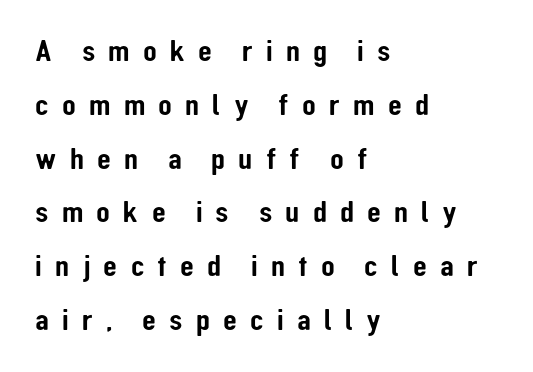
The image shows 32 px condensed sans-serif type, upright; set left-aligned, normal line spacing (1.68x), unusually wide letter spacing (+0.41 em), not underlined; low stroke contrast and a medium x-height.
